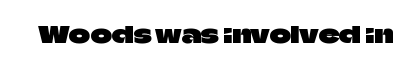
Q: Is the text italic (slanted)? A: No, it is upright.
Q: Is the text underlined? A: No.
Q: Is the spacing between letters normal or unusually wide? A: Normal.
